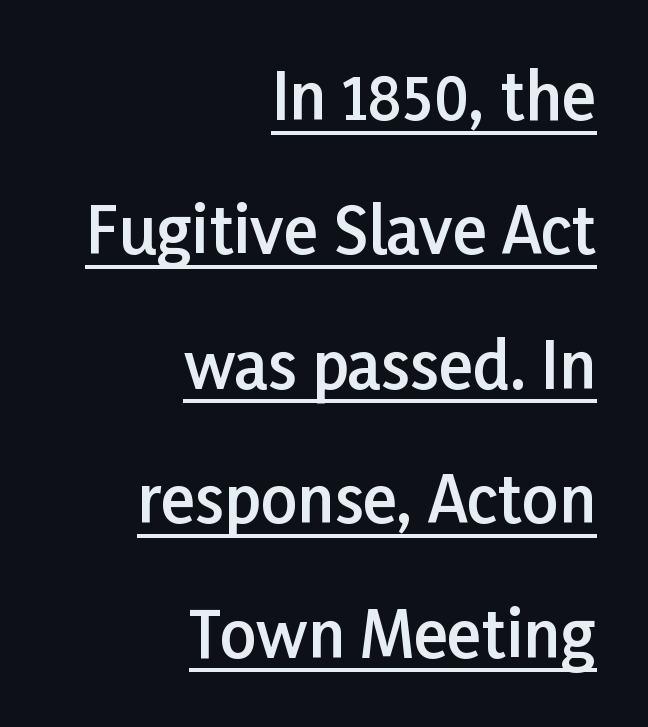
The image shows 64 px semibold sans-serif type, upright; set right-aligned, loose line spacing (2.1x), normal letter spacing, underlined; low stroke contrast and a medium x-height.
